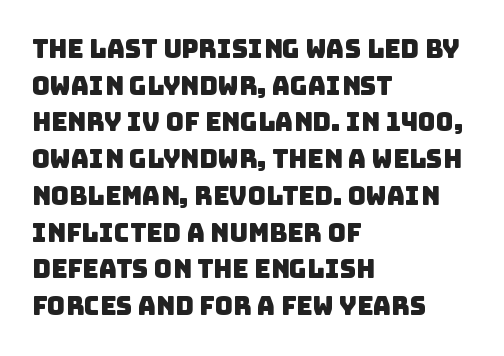
{"underline": "no", "align": "left", "line_spacing": "normal", "line_spacing_ratio": 1.47, "letter_spacing": "normal", "letter_spacing_em": 0.0, "glyph_px": 25}
